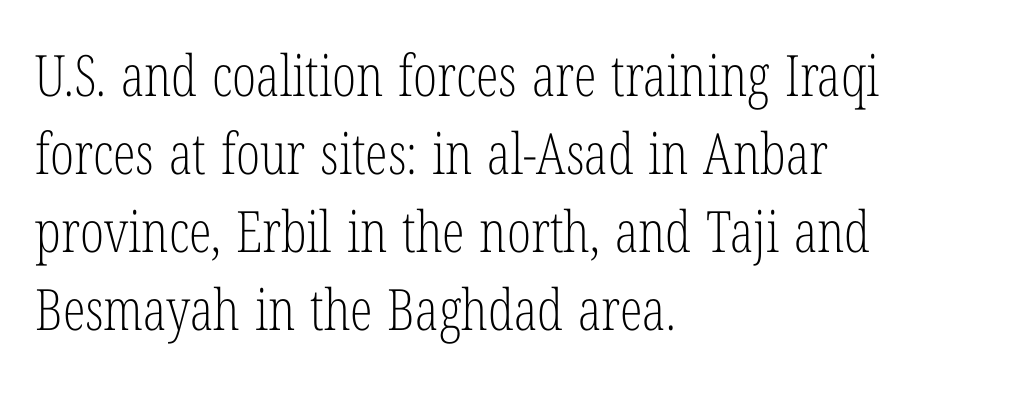
{"serif": "yes", "italic": "no", "bold": "no", "weight": "light", "width": "condensed", "stroke_contrast": "low", "x_height": "medium", "monospaced": "no", "underline": "no", "align": "left", "line_spacing": "normal", "line_spacing_ratio": 1.37, "letter_spacing": "normal", "letter_spacing_em": 0.0, "glyph_px": 57}
